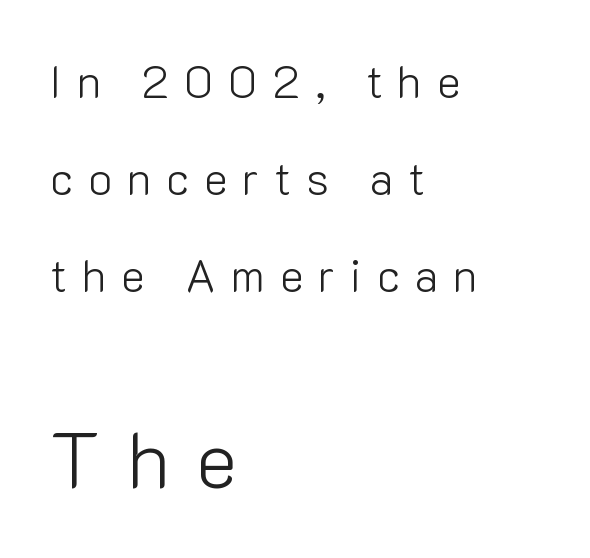
The tracking reads as deliberately expanded to a designer's eye. Are there feet on the stems? There aren't — it's a sans. The passage is arranged the way most books set body copy — flush left. The face used here appears at its bigger size in the lower chunk.
